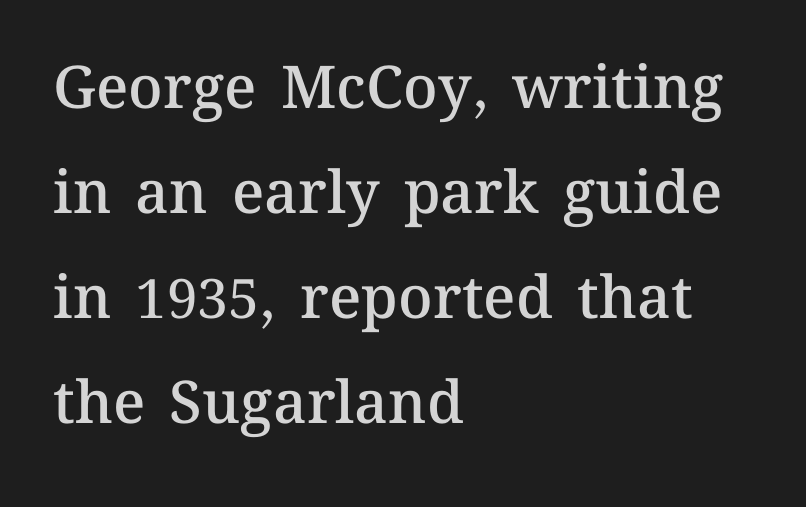
{"italic": "no", "bold": "semi", "weight": "semibold", "width": "normal", "stroke_contrast": "medium", "x_height": "medium", "monospaced": "no", "underline": "no", "align": "left", "line_spacing_ratio": 1.78, "letter_spacing": "normal", "letter_spacing_em": 0.0, "glyph_px": 59}
